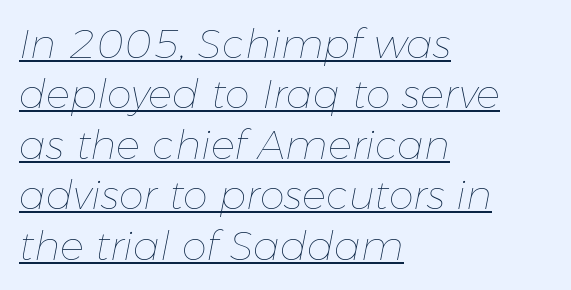
{"italic": "yes", "lean": "right", "slant_degrees": 11, "bold": "no", "weight": "thin", "width": "normal", "stroke_contrast": "low", "x_height": "medium", "monospaced": "no", "underline": "yes", "align": "left", "line_spacing": "normal", "line_spacing_ratio": 1.26, "letter_spacing": "normal", "letter_spacing_em": 0.0, "glyph_px": 40}
